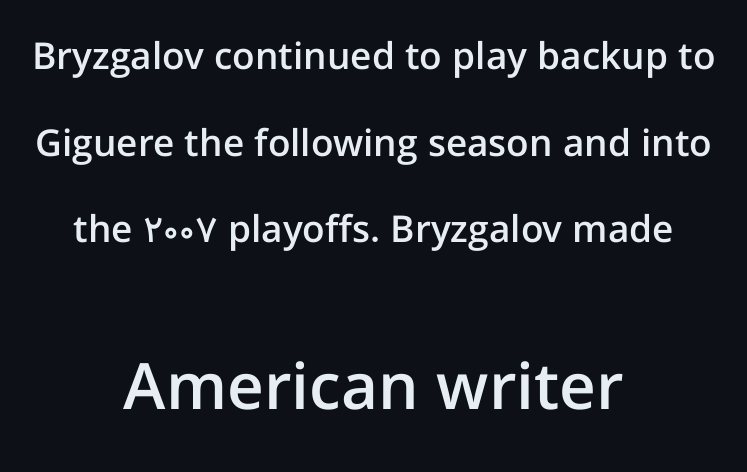
The image shows 64 px semibold sans-serif type, upright; set centered, loose line spacing (2.34x), normal letter spacing, not underlined; the second (bottom) block is 1.73x larger; low stroke contrast and a medium x-height.
